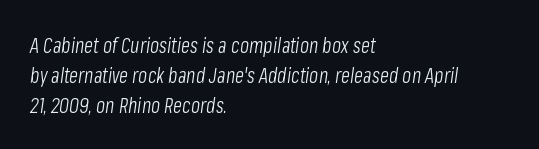
Q: Is the text bold? A: No.
Q: Is the text italic (slanted)? A: Yes, it leans right by about 8 degrees.
Q: Is the text underlined? A: No.
Q: How is the paragraph aligned? A: Left-aligned.
Q: Is the spacing between letters normal or unusually wide? A: Normal.
Q: Is the spacing between lines tight, normal or loose? A: Normal.
